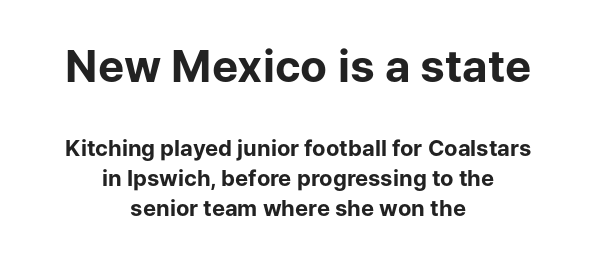
Q: Is the text bold? A: Yes.
Q: Is the text italic (slanted)? A: No, it is upright.
Q: Is the typeface a serif or a sans-serif typeface? A: Sans-serif.
Q: Is the text underlined? A: No.
Q: How is the paragraph aligned? A: Centered.
Q: Is the spacing between letters normal or unusually wide? A: Normal.
Q: Is the spacing between lines tight, normal or loose? A: Normal.
Q: Which block of text is set in a larger size, the first (top) or the second (bottom)? A: The first (top) one.
Q: Width (condensed, normal, or wide)? A: Normal.
Q: Stroke contrast? A: Low.
Q: x-height? A: Medium.
Q: Monospaced? A: No.
